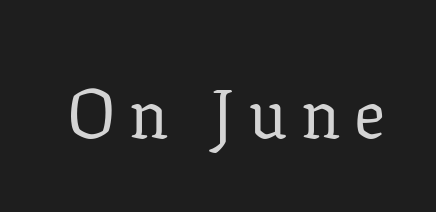
{"serif": "yes", "italic": "no", "bold": "no", "weight": "regular", "width": "normal", "stroke_contrast": "low", "x_height": "medium", "monospaced": "no", "underline": "no", "letter_spacing": "wide", "letter_spacing_em": 0.2, "glyph_px": 69}
